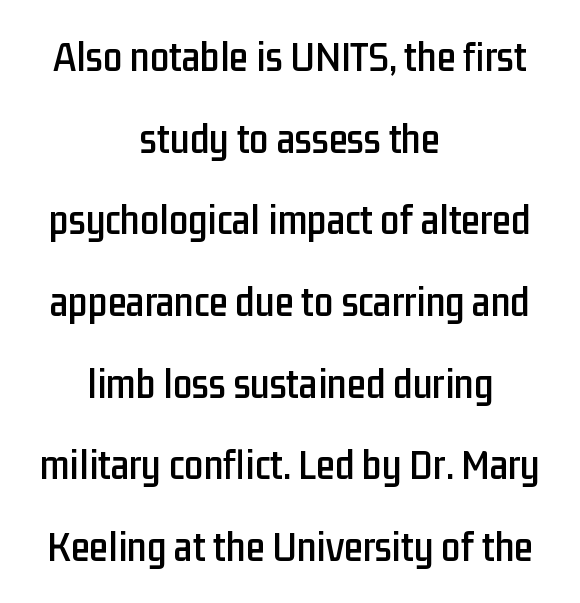
Type without underlining. Ordinary non-slanted type is in use. The rendering positions every line midway between the sides. One glance says open: line gaps are wider than usual. There is no visible air inserted between adjacent glyphs.
